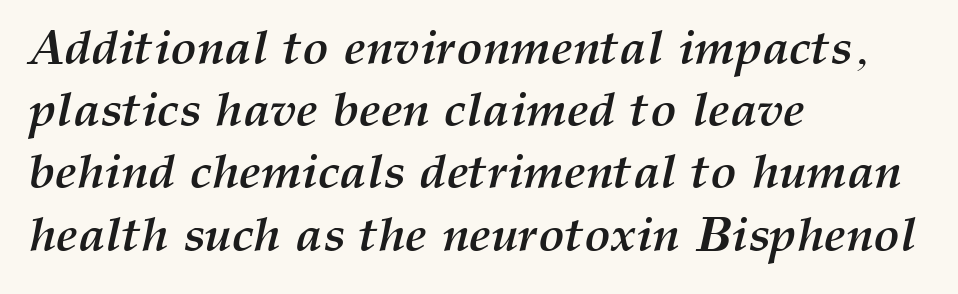
The image shows 49 px semibold type, italic (leaning right); set left-aligned, normal line spacing (1.27x), normal letter spacing, not underlined; medium stroke contrast and a medium x-height.
